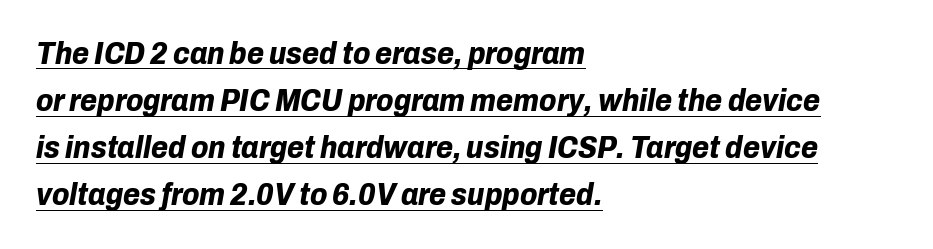
{"italic": "yes", "lean": "right", "slant_degrees": 10, "bold": "yes", "weight": "bold", "width": "normal", "stroke_contrast": "low", "x_height": "medium", "monospaced": "no", "underline": "yes", "align": "left", "line_spacing": "normal", "line_spacing_ratio": 1.52, "letter_spacing": "normal", "letter_spacing_em": 0.0, "glyph_px": 31}
